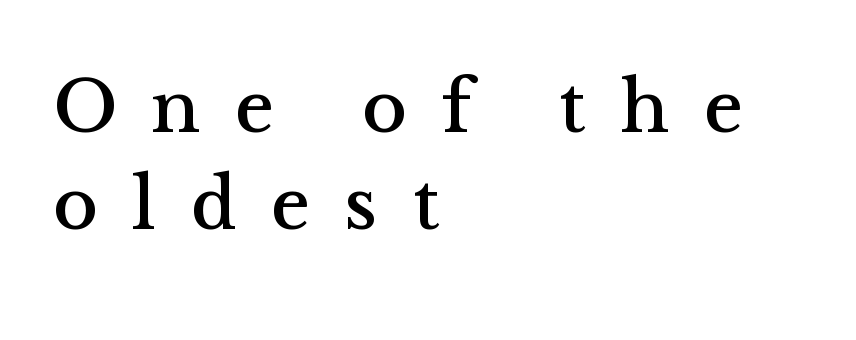
You could not count columns in this text — the font is proportionally spaced. Characters follow at a spacing far wider than the type designer built in. Where is the straight margin? On the left. Notice how descenders clear the ascenders below comfortably — that's standard leading.
